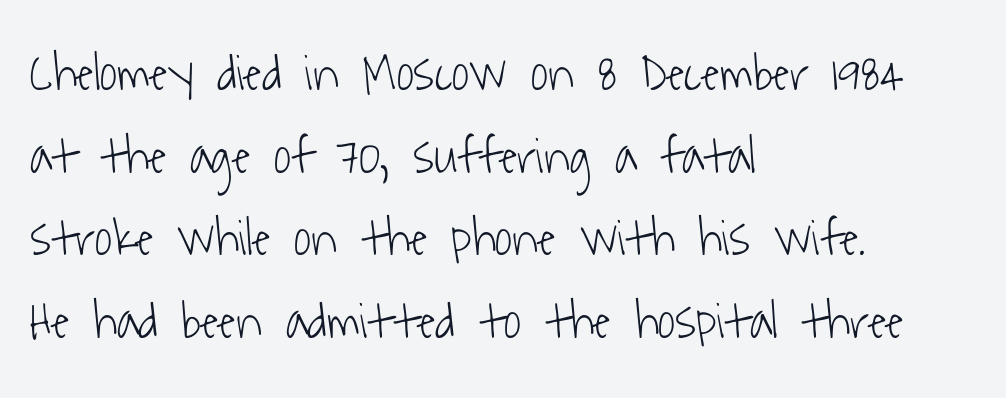
Q: Is the text bold? A: No.
Q: Is the typeface a serif or a sans-serif typeface? A: Sans-serif.
Q: Is the text underlined? A: No.
Q: How is the paragraph aligned? A: Left-aligned.
Q: Is the spacing between letters normal or unusually wide? A: Normal.
Q: Is the spacing between lines tight, normal or loose? A: Normal.
Q: Width (condensed, normal, or wide)? A: Condensed.
Q: Stroke contrast? A: Low.
Q: x-height? A: Medium.
Q: Monospaced? A: No.
